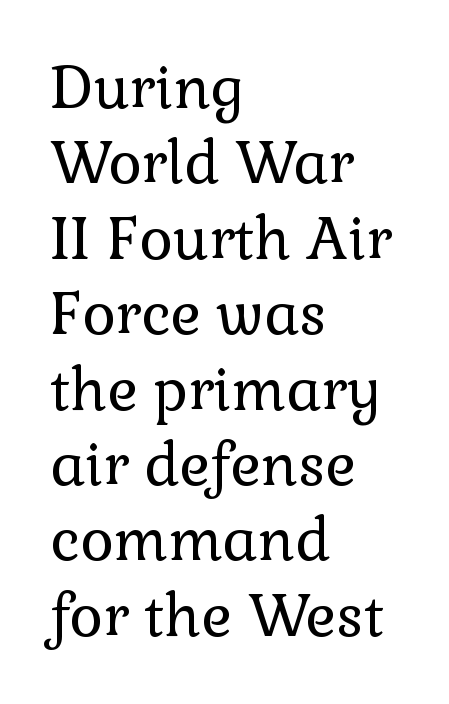
Check under the words: just untouched page. Vertical spacing — default. Students, note that the glyphs here touch the page at normal intervals. The rendering uses natural spacing where letterforms have individual widths. Caption: multi-line text, flush left, ragged right. Posture: straight, roman, zero tilt.
